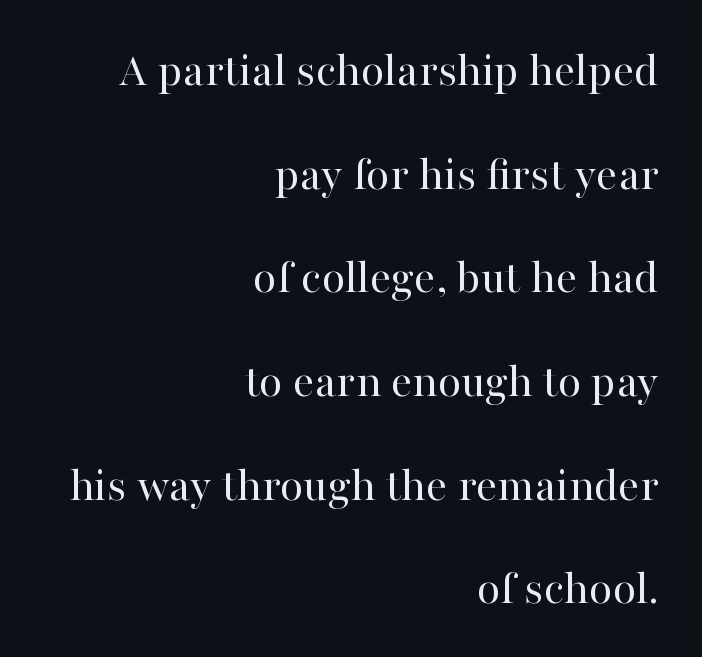
The image shows 48 px regular-weight serif type, upright; set right-aligned, loose line spacing (2.16x), normal letter spacing, not underlined; high stroke contrast and a medium x-height.
